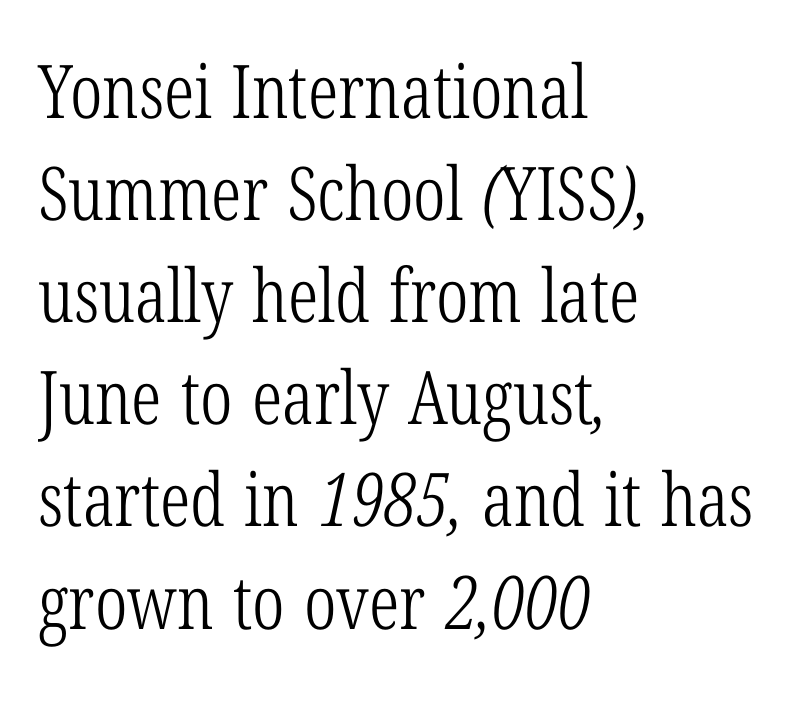
The typesetter chose a ragged-right arrangement here. The string is rendered with underlining switched off. Leading: standard. Is this a sans? No — the strokes have serifs. Heaviness? Minimal to ordinary, like unemphasized prose. The face used here is rendered with its standard letterfit.
